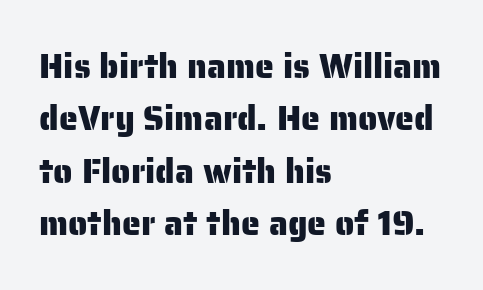
Note the varied advance widths — an 'i' is clearly narrower than an 'm'. Notice how the stems are strictly vertical — no italics here. Descender tails drop into unmarked territory. The designer left line spacing at the default. What stands out about the letter spacing? Nothing — it is the standard amount. Typeset ragged right — the left edge is the straight one.
